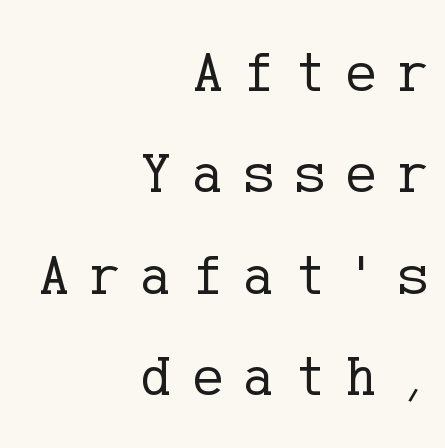
Q: Is the text bold? A: No.
Q: Is the text italic (slanted)? A: No, it is upright.
Q: Is the typeface a serif or a sans-serif typeface? A: Serif.
Q: Is the text underlined? A: No.
Q: How is the paragraph aligned? A: Right-aligned.
Q: Is the spacing between letters normal or unusually wide? A: Unusually wide.
Q: Width (condensed, normal, or wide)? A: Normal.
Q: Stroke contrast? A: Low.
Q: x-height? A: Medium.
